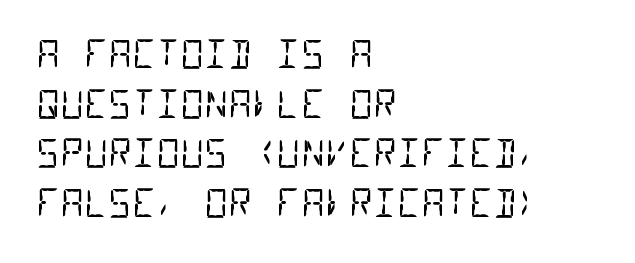
The image shows 37 px regular-weight, condensed sans-serif type, monospaced; set left-aligned, normal line spacing (1.34x), normal letter spacing, not underlined; low stroke contrast and a large x-height.
